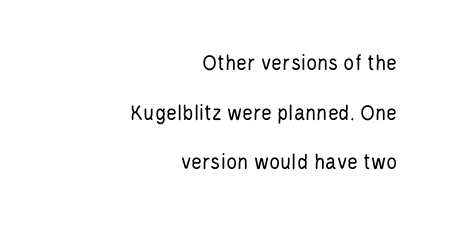
The image shows 23 px text type, upright; set right-aligned, loose line spacing (2.16x), normal letter spacing, not underlined.
